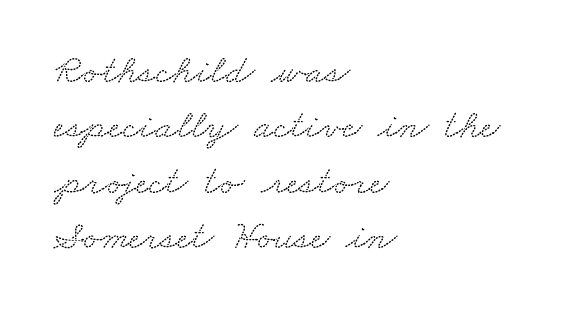
The image shows 41 px wide type; set left-aligned, normal line spacing (1.35x), normal letter spacing, not underlined; low stroke contrast and a small x-height.
